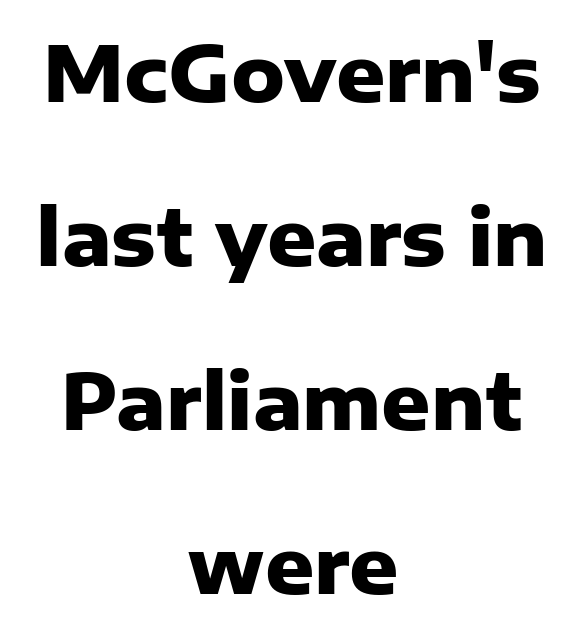
The image shows 76 px heavy sans-serif type, upright; set centered, loose line spacing (2.16x), normal letter spacing, not underlined; low stroke contrast and a medium x-height.
